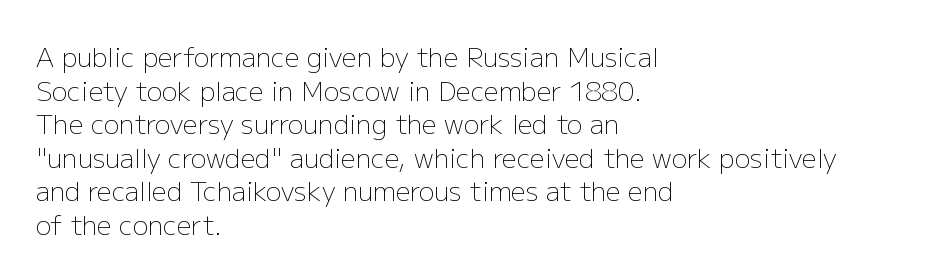
Interline gaps are of average width in this sample. In terms of posture, this sample is upright. Teacher's note: observe the even left margin — that is flush-left alignment. The cut favours lightness, reaching ordinary text weight at its darkest.
